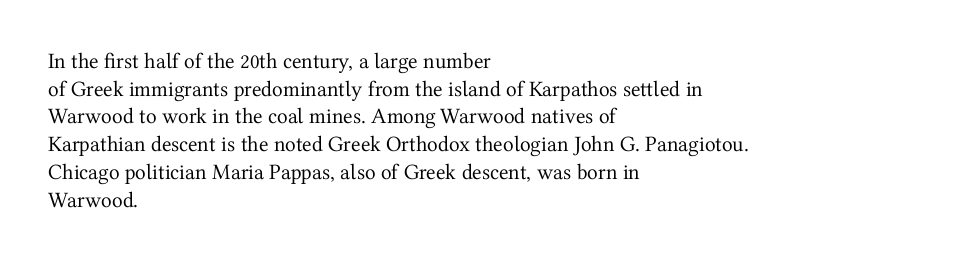
The image shows 22 px text type, upright; set left-aligned, normal line spacing (1.26x), normal letter spacing, not underlined.
